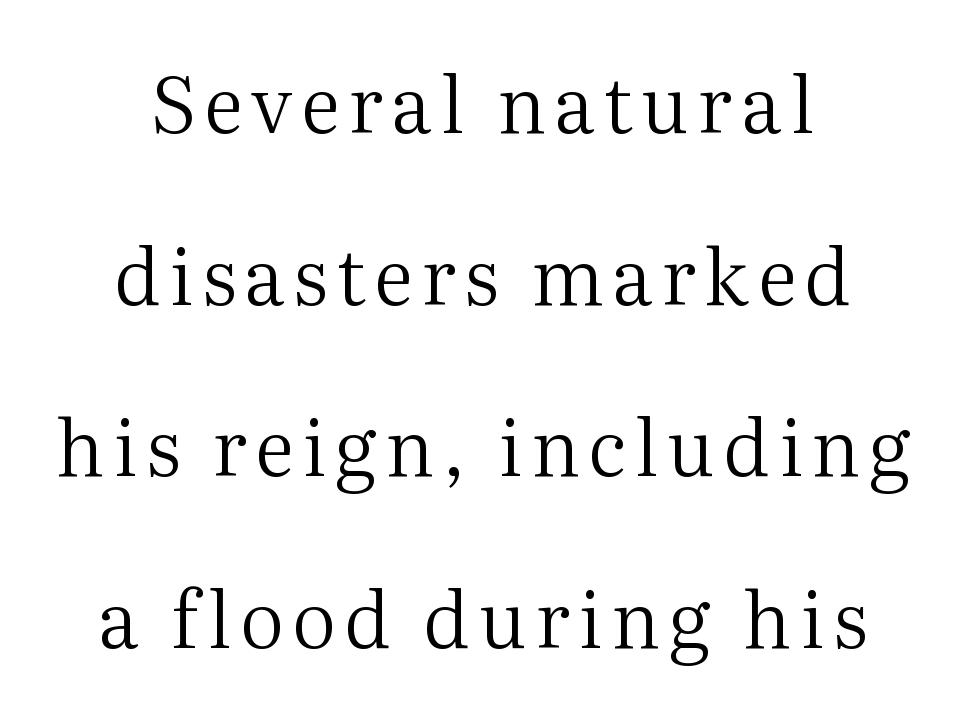
A student would call this center alignment; a typographer would say set centered. Vertical spacing — loose. Vertical stems look standard width or narrower in stroke. Italic? Not at all — the glyphs are vertical.
